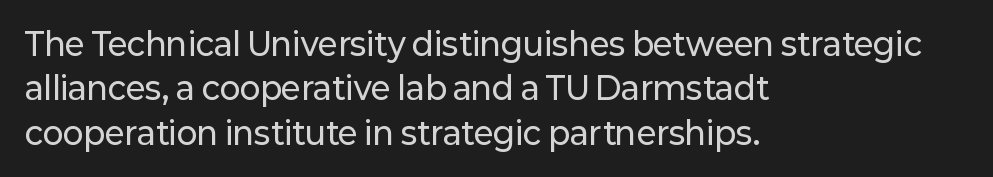
{"serif": "no", "italic": "no", "width": "normal", "stroke_contrast": "low", "x_height": "medium", "monospaced": "no", "underline": "no", "align": "left", "line_spacing": "normal", "line_spacing_ratio": 1.43, "letter_spacing": "normal", "letter_spacing_em": 0.0, "glyph_px": 31}
